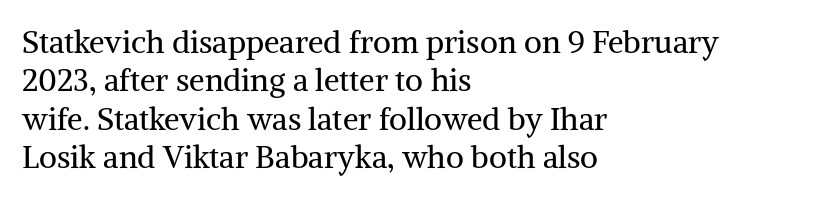
{"serif": "yes", "italic": "no", "bold": "no", "weight": "regular", "width": "normal", "stroke_contrast": "medium", "x_height": "medium", "monospaced": "no", "underline": "no", "align": "left", "line_spacing_ratio": 1.24, "letter_spacing": "normal", "letter_spacing_em": 0.0, "glyph_px": 31}
